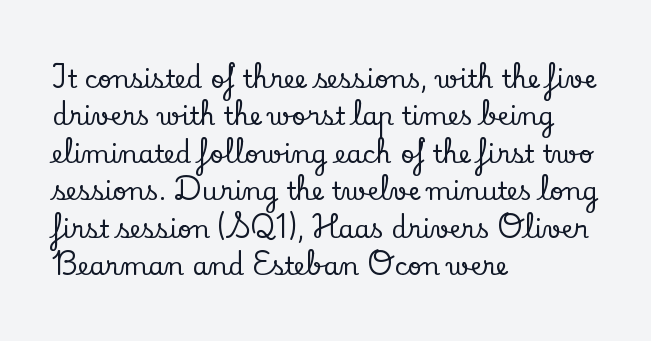
Q: Is the text italic (slanted)? A: No, it is upright.
Q: Is the text underlined? A: No.
Q: How is the paragraph aligned? A: Left-aligned.
Q: Is the spacing between letters normal or unusually wide? A: Normal.
Q: Is the spacing between lines tight, normal or loose? A: Normal.
